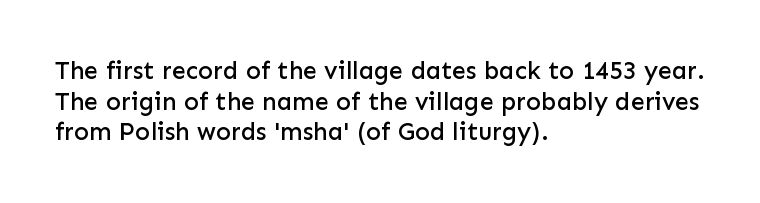
Which margin do the lines hug? The left one — the right edge is uneven. Bare-footed words on every line. Here the glyphs are tracked normally, forming tight word shapes. Does the lettering tilt? It doesn't — this is upright.
